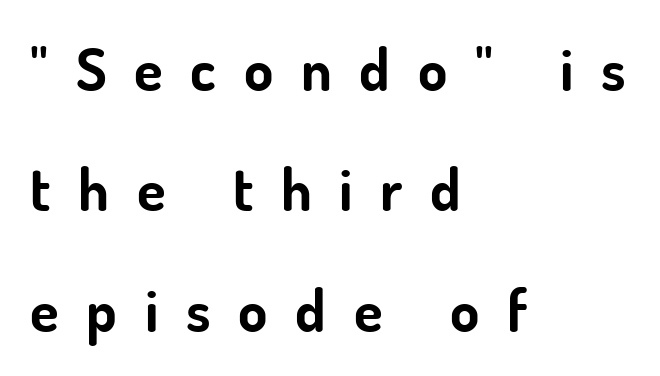
The image shows 59 px bold sans-serif type, upright; set left-aligned, loose line spacing (2.04x), unusually wide letter spacing (+0.47 em), not underlined; low stroke contrast and a small x-height.
